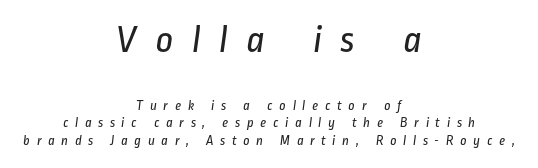
The image shows 39 px regular-weight, condensed sans-serif type; set centered, line spacing 1.23x, unusually wide letter spacing (+0.46 em), not underlined; the first (top) block is 2.79x larger; low stroke contrast and a medium x-height.
